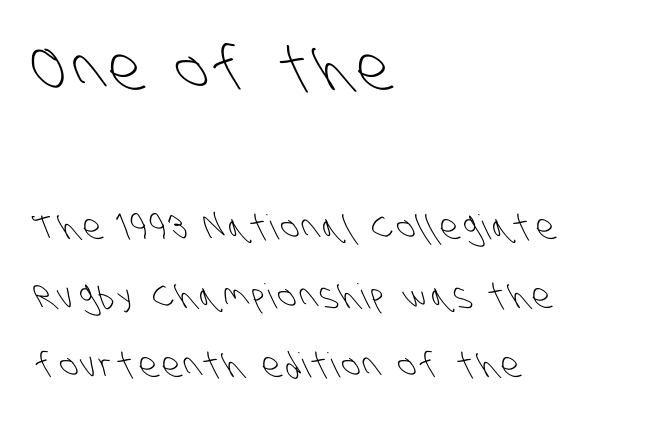
Spacing verdict: proportional, widths tailored to each character. The paragraph has a hard left edge and a soft right edge. These lines are composed in type without serifs. Block one is the big one; block two sits smaller underneath. The weight would be labelled regular, book, light, or lighter still.
